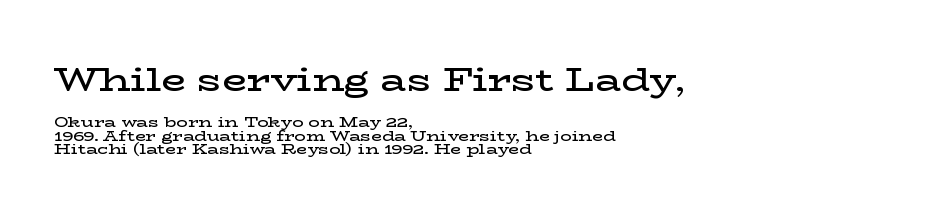
As a designer I'd log this as weight 600, semibold. Unlike a clean sans, this face finishes its strokes with serifs. Letters rest on an invisible, unmarked baseline. Unlike italic type, these characters show no tilt at all.
